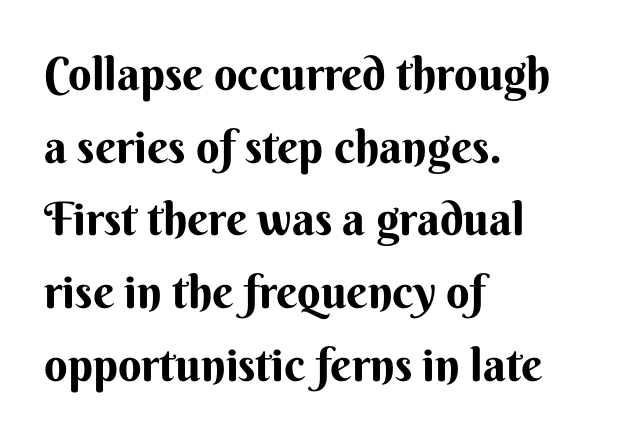
The compositor pushed each line to the left boundary. These words are printed bold, with thick strokes throughout. Observe the absence of serifs on each vertical stroke in this sample. In terms of posture, this sample is upright. Does extra space separate the letters? No, they use regular spacing. Students, observe: this is what conventionally led text looks like.
